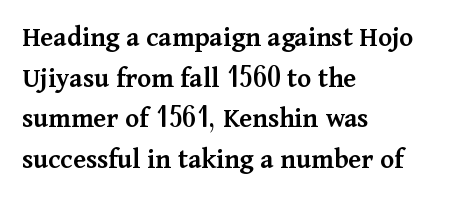
The image shows 29 px semibold serif type, upright; set left-aligned, normal line spacing (1.4x), normal letter spacing, not underlined; medium stroke contrast and a medium x-height.
